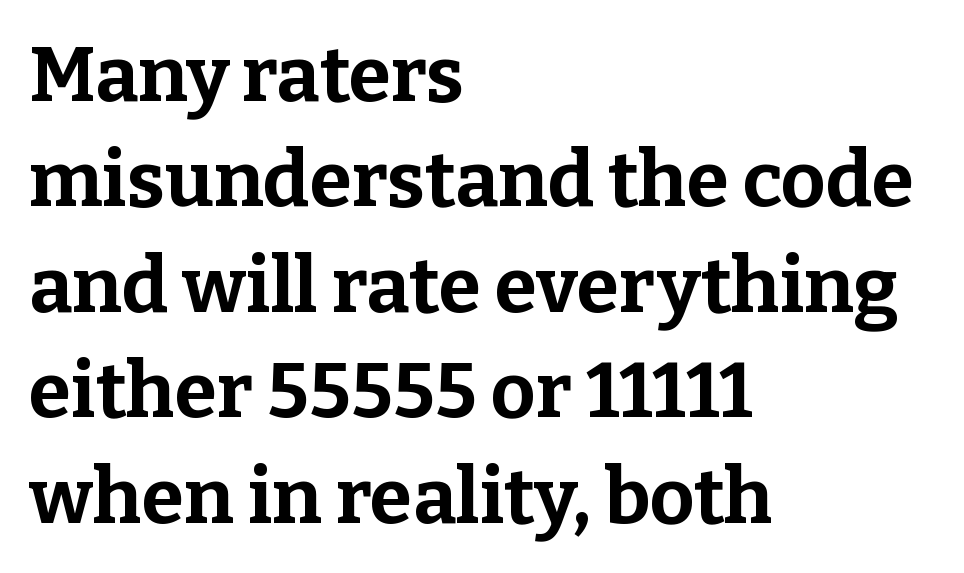
Q: Is the text bold? A: Yes.
Q: Is the text italic (slanted)? A: No, it is upright.
Q: Is the typeface a serif or a sans-serif typeface? A: Serif.
Q: Is the text underlined? A: No.
Q: How is the paragraph aligned? A: Left-aligned.
Q: Is the spacing between letters normal or unusually wide? A: Normal.
Q: Is the spacing between lines tight, normal or loose? A: Normal.
Q: Width (condensed, normal, or wide)? A: Normal.
Q: Stroke contrast? A: Low.
Q: x-height? A: Medium.
Q: Monospaced? A: No.
